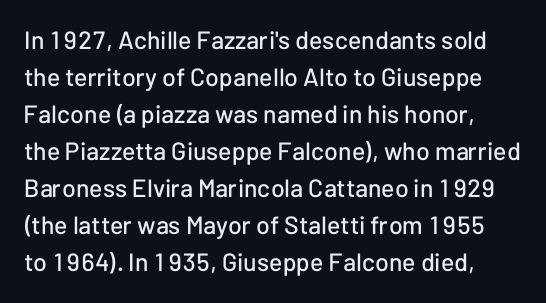
The image shows 25 px text type, upright; set normal line spacing (1.48x), normal letter spacing, not underlined.
